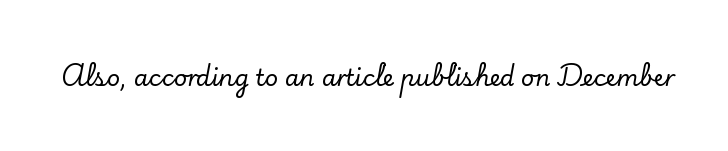
Q: Is the text italic (slanted)? A: Yes.
Q: Is the text underlined? A: No.
Q: Is the spacing between letters normal or unusually wide? A: Normal.
